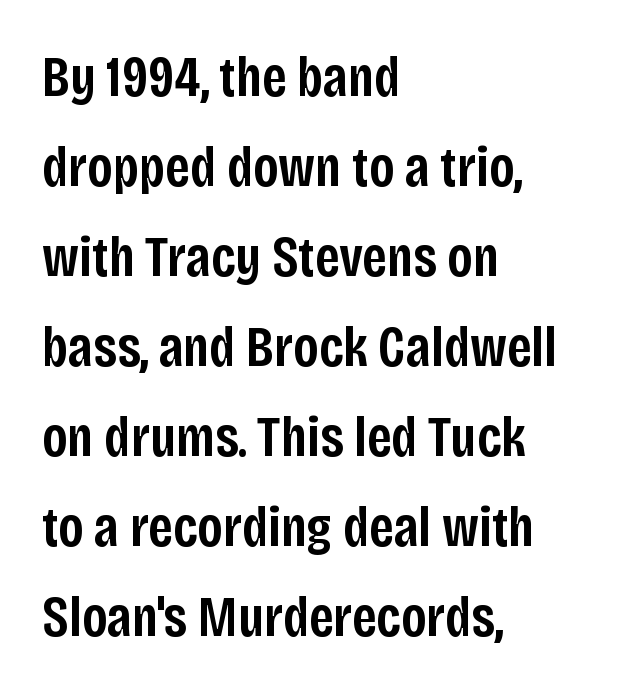
The image shows 57 px semibold, condensed sans-serif type, upright; set left-aligned, normal line spacing (1.58x), normal letter spacing, not underlined; low stroke contrast and a large x-height.
